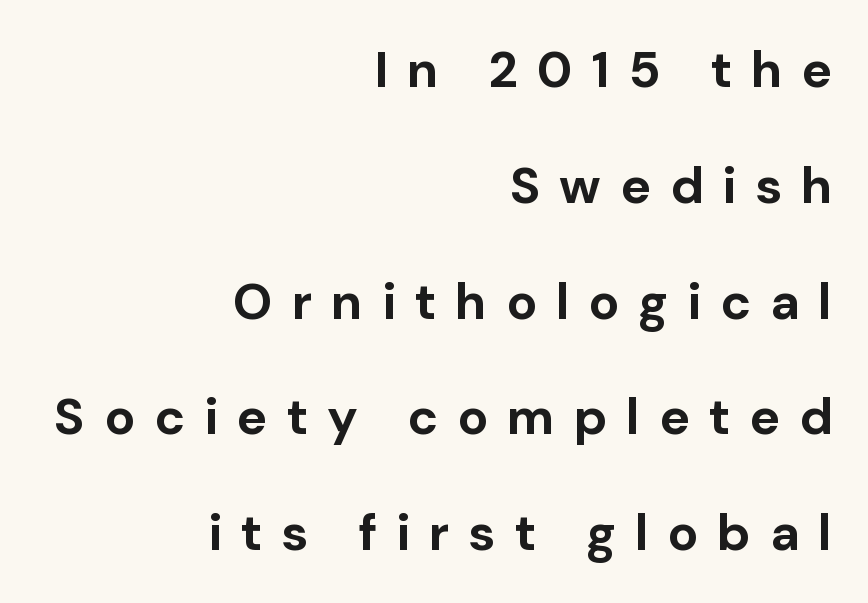
{"serif": "no", "italic": "no", "bold": "yes", "weight": "bold", "width": "normal", "stroke_contrast": "low", "x_height": "medium", "monospaced": "no", "underline": "no", "align": "right", "line_spacing": "loose", "line_spacing_ratio": 2.27, "letter_spacing": "wide", "letter_spacing_em": 0.37, "glyph_px": 51}
